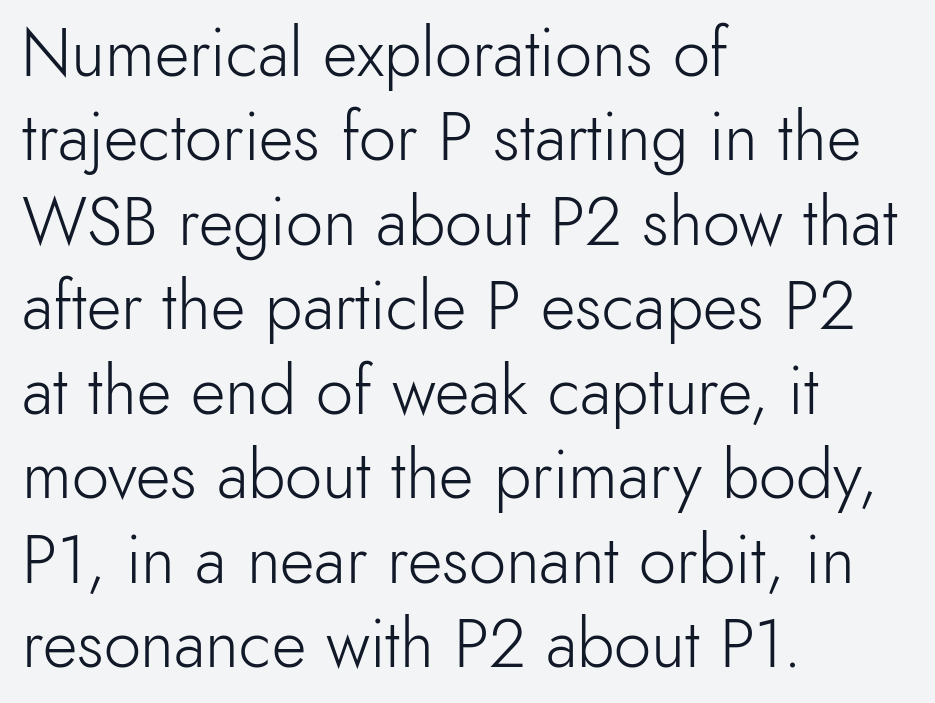
The image shows 67 px light sans-serif type, upright; set left-aligned, normal line spacing (1.26x), normal letter spacing, not underlined; a small x-height.
